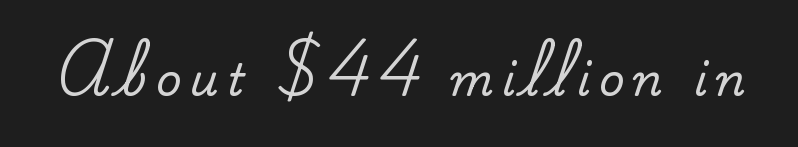
{"serif": "yes", "width": "normal", "stroke_contrast": "medium", "x_height": "small", "monospaced": "no", "underline": "no", "letter_spacing": "wide", "letter_spacing_em": 0.2, "glyph_px": 44}
